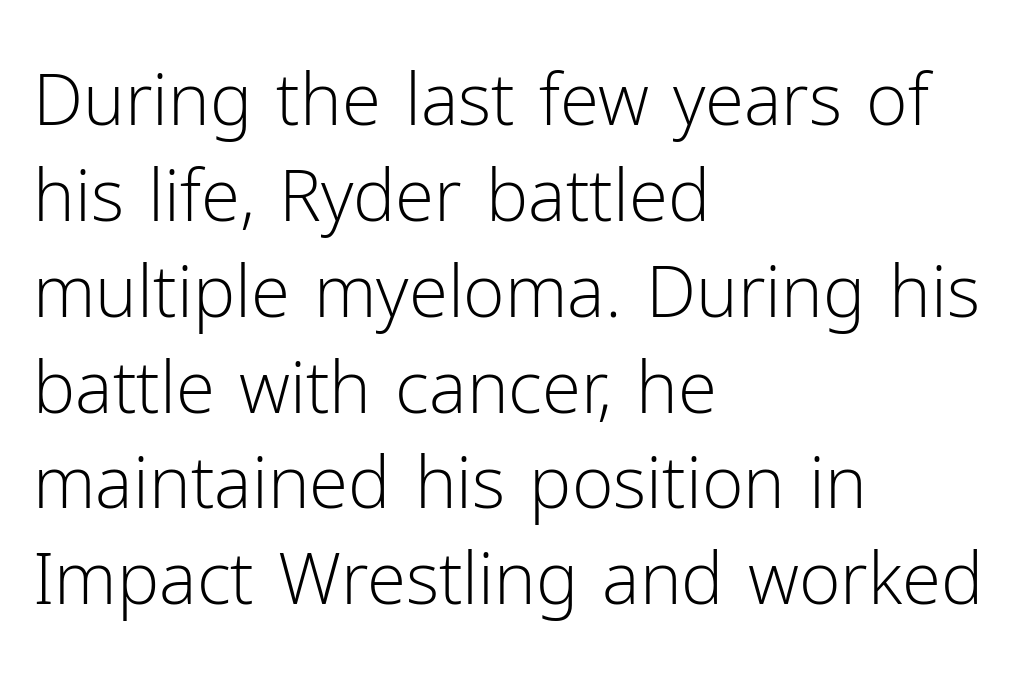
The image shows 71 px light sans-serif type, upright; set left-aligned, normal line spacing (1.35x), normal letter spacing, not underlined; low stroke contrast and a medium x-height.
